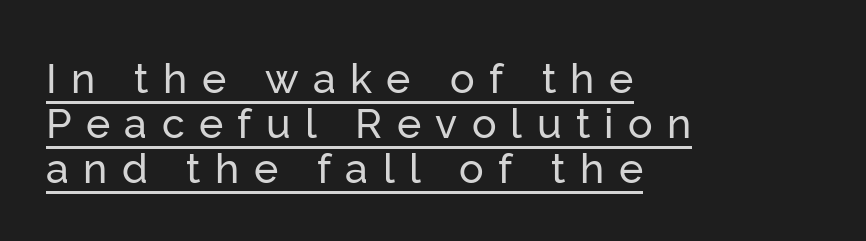
The image shows 41 px sans-serif type, upright; set left-aligned, tight line spacing (1.1x), unusually wide letter spacing (+0.35 em), underlined; low stroke contrast and a medium x-height.
